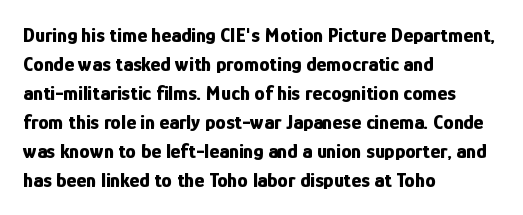
The lines are quadded left. These lines keep a tight, regular rhythm from letter to letter. The gap between lines stays unmarked. It's the straight-up-and-down kind of type. The rendering uses a moderate line-height, typical for paragraphs. Pretty heavy lettering here — definitely bold.
